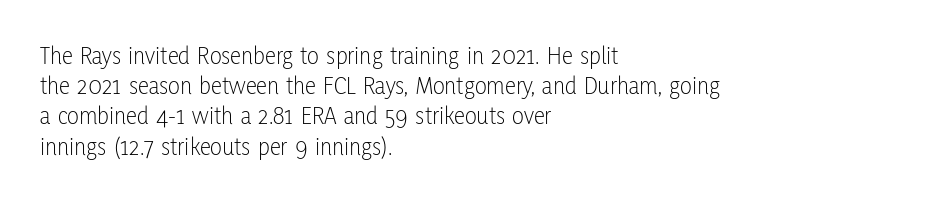
{"italic": "no", "bold": "no", "underline": "no", "align": "left", "line_spacing_ratio": 1.21, "letter_spacing": "normal", "letter_spacing_em": 0.0, "glyph_px": 25}
